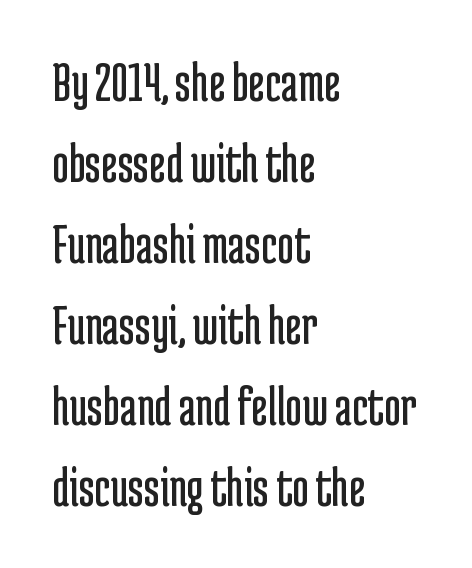
{"serif": "no", "italic": "no", "bold": "no", "weight": "regular", "width": "condensed", "stroke_contrast": "low", "x_height": "medium", "monospaced": "no", "underline": "no", "align": "left", "line_spacing": "normal", "line_spacing_ratio": 1.42, "letter_spacing": "normal", "letter_spacing_em": 0.0, "glyph_px": 57}
